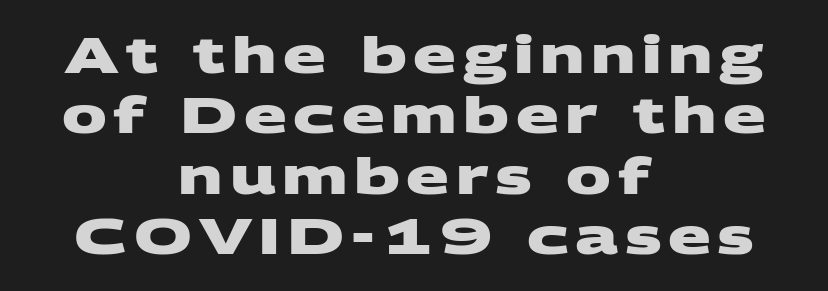
{"serif": "no", "bold": "yes", "weight": "heavy", "width": "wide", "stroke_contrast": "medium", "x_height": "large", "monospaced": "no", "underline": "no", "align": "center", "line_spacing_ratio": 1.21, "glyph_px": 50}
